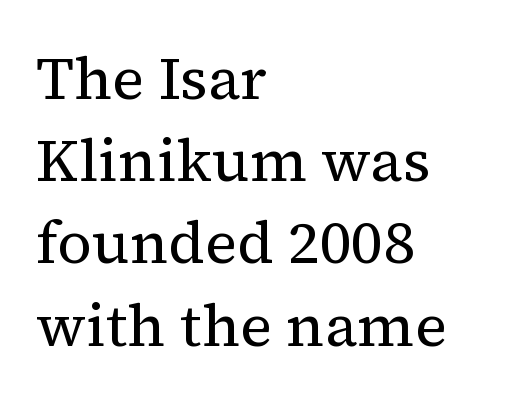
The image shows 60 px regular-weight serif type, upright; set left-aligned, normal line spacing (1.37x), normal letter spacing, not underlined; medium stroke contrast and a medium x-height.
